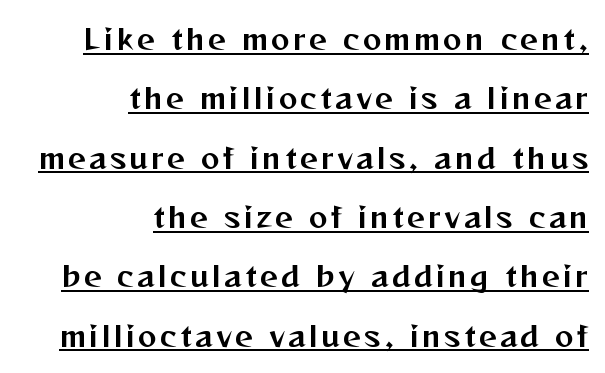
The leading is generous, giving the passage an open texture. Font category for this specimen: sans-serif. The typography opts for an upright posture over an oblique one. Here the designer chose a conventional face with non-uniform glyph widths.
